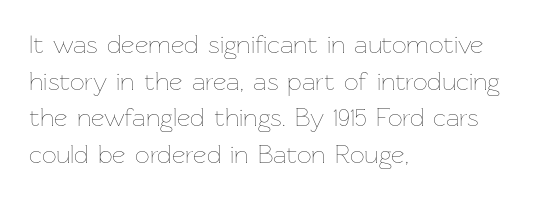
The image shows 26 px text type, upright; set left-aligned, normal line spacing (1.41x), normal letter spacing, not underlined.
